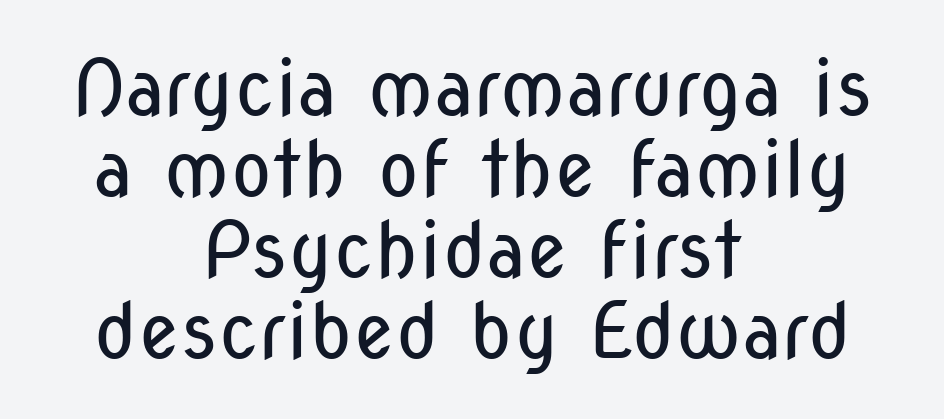
The image shows 77 px regular-weight, condensed sans-serif type, upright; set centered, tight line spacing (1.05x), normal letter spacing, not underlined; low stroke contrast and a medium x-height.
